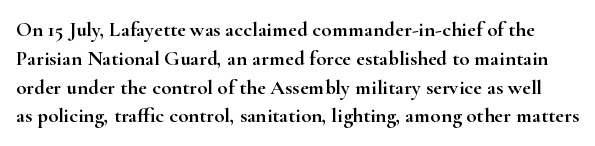
Q: Is the text italic (slanted)? A: No, it is upright.
Q: Is the text underlined? A: No.
Q: Is the spacing between letters normal or unusually wide? A: Normal.
Q: Is the spacing between lines tight, normal or loose? A: Normal.
